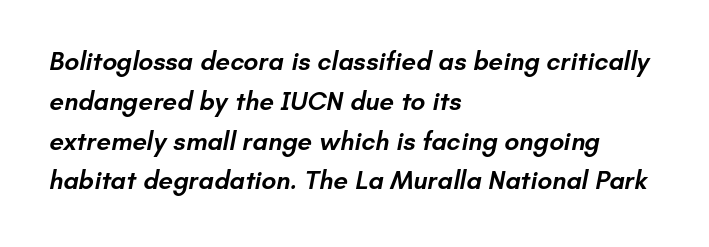
Q: Is the text bold? A: Semi-bold.
Q: Is the text underlined? A: No.
Q: How is the paragraph aligned? A: Left-aligned.
Q: Is the spacing between letters normal or unusually wide? A: Normal.
Q: Is the spacing between lines tight, normal or loose? A: Normal.
